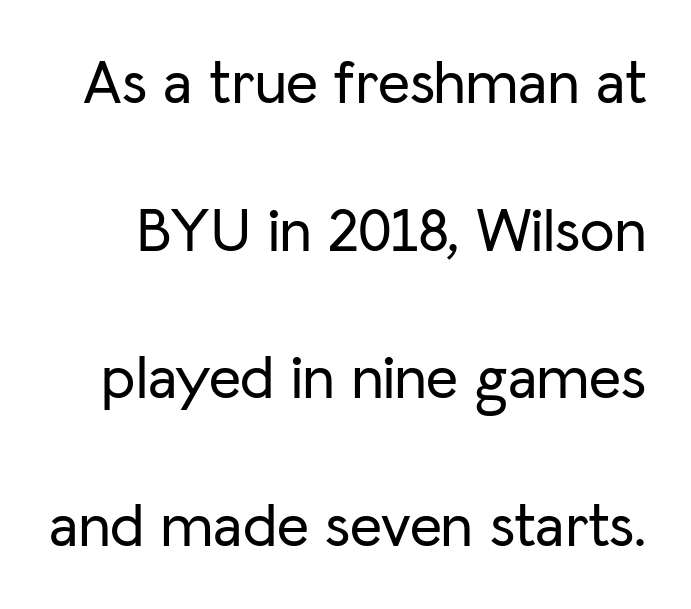
Q: Is the text italic (slanted)? A: No, it is upright.
Q: Is the typeface a serif or a sans-serif typeface? A: Sans-serif.
Q: Is the text underlined? A: No.
Q: Is the spacing between letters normal or unusually wide? A: Normal.
Q: Is the spacing between lines tight, normal or loose? A: Loose.
Q: Width (condensed, normal, or wide)? A: Normal.
Q: Stroke contrast? A: Low.
Q: x-height? A: Medium.
Q: Monospaced? A: No.
